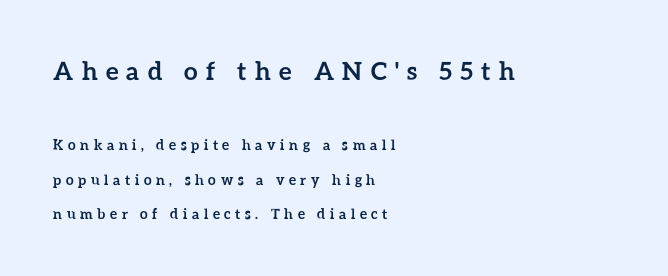
{"italic": "no", "bold": "yes", "underline": "no", "align": "left", "line_spacing": "loose", "line_spacing_ratio": 2.48, "letter_spacing": "wide", "letter_spacing_em": 0.33, "larger_block": "first", "size_ratio": 1.79, "glyph_px": 25}
